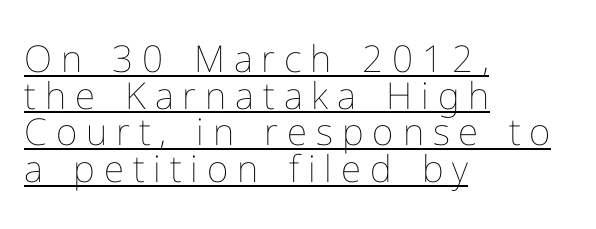
The image shows 37 px thin type, upright; set left-aligned, tight line spacing (0.99x), unusually wide letter spacing (+0.24 em), underlined; low stroke contrast and a medium x-height.
